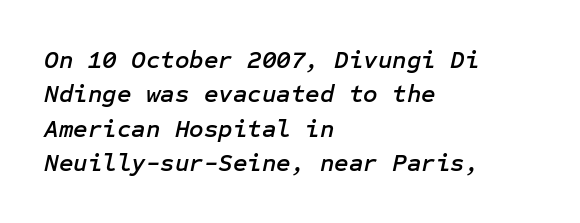
The image shows 25 px text type, italic (leaning right); set left-aligned, normal line spacing (1.38x), normal letter spacing, not underlined.
